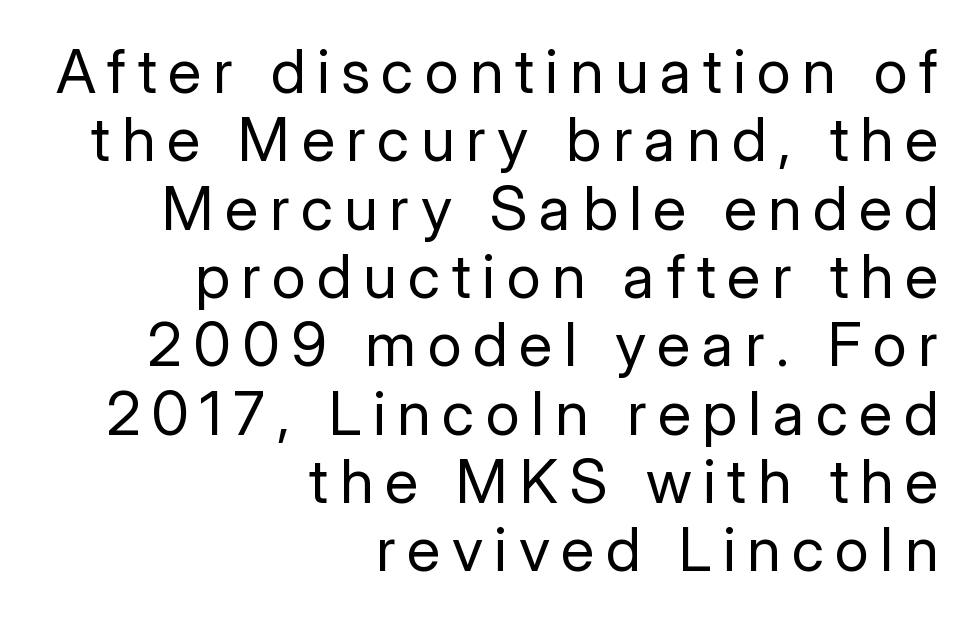
A typesetter would call this proportional, since set widths differ per character. Typographically, this falls in the sans-serif category. Notice how the passage keeps a crisp vertical edge on the right only. When letters stand straight like this, we call the style roman or upright. Summary of weight: not heavy and not bold.
